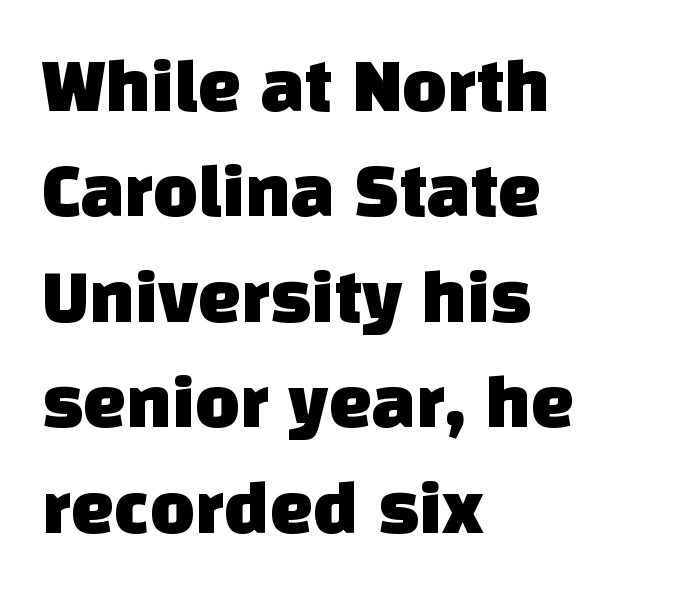
Q: Is the typeface a serif or a sans-serif typeface? A: Sans-serif.
Q: Is the text underlined? A: No.
Q: How is the paragraph aligned? A: Left-aligned.
Q: Is the spacing between letters normal or unusually wide? A: Normal.
Q: Is the spacing between lines tight, normal or loose? A: Normal.
Q: Width (condensed, normal, or wide)? A: Normal.
Q: Stroke contrast? A: Low.
Q: x-height? A: Large.
Q: Monospaced? A: No.
